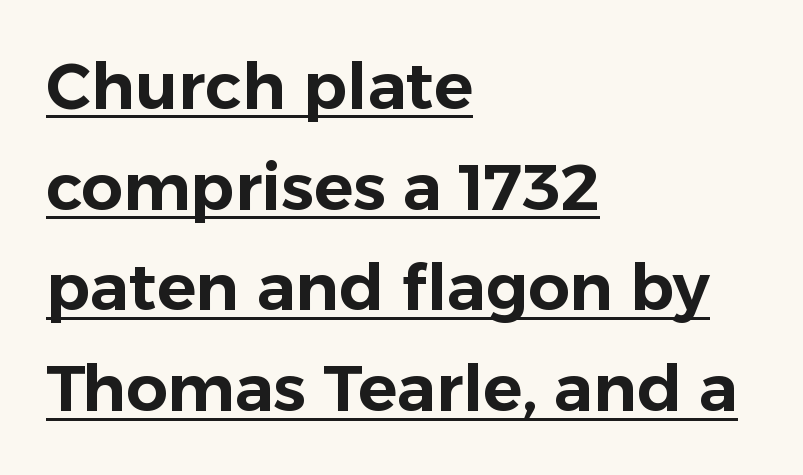
{"serif": "no", "italic": "no", "width": "normal", "stroke_contrast": "low", "x_height": "medium", "monospaced": "no", "underline": "yes", "align": "left", "line_spacing": "normal", "line_spacing_ratio": 1.55, "letter_spacing": "normal", "letter_spacing_em": 0.0, "glyph_px": 65}
